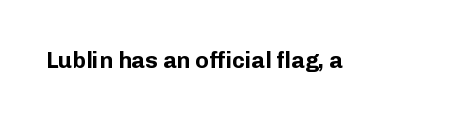
{"italic": "no", "bold": "yes", "underline": "no", "letter_spacing": "normal", "letter_spacing_em": 0.0, "glyph_px": 23}
